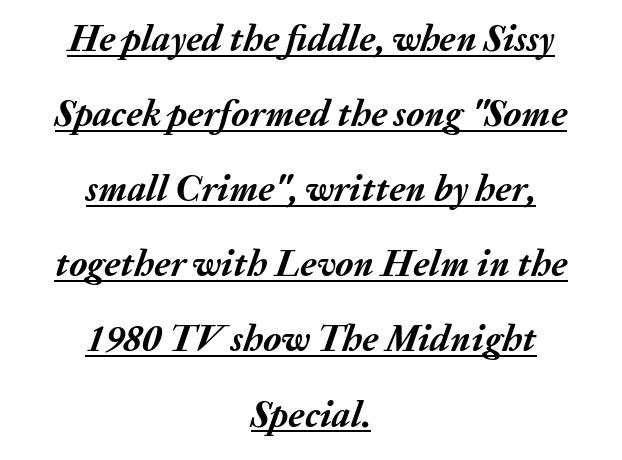
The image shows 37 px semibold type, italic (leaning right); set centered, loose line spacing (2.03x), normal letter spacing, underlined; medium stroke contrast and a medium x-height.
